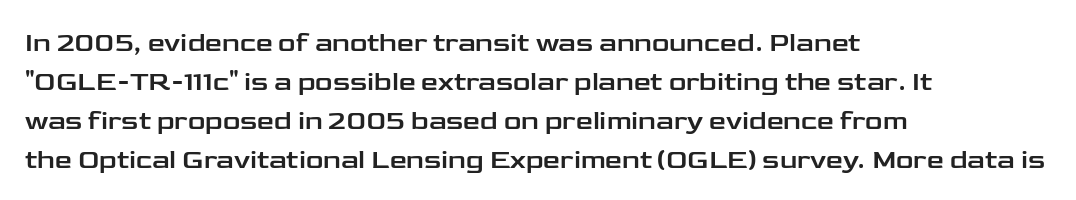
The image shows 27 px text type, upright; set left-aligned, normal line spacing (1.44x), normal letter spacing, not underlined.
